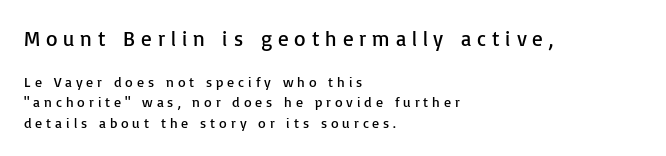
The image shows 21 px text type, upright; set left-aligned, normal line spacing (1.47x), unusually wide letter spacing (+0.28 em), not underlined; the first (top) block is 1.5x larger.
